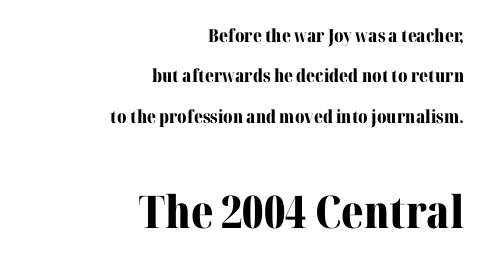
Q: Is the text bold? A: Yes.
Q: Is the text italic (slanted)? A: No, it is upright.
Q: Is the typeface a serif or a sans-serif typeface? A: Serif.
Q: Is the text underlined? A: No.
Q: How is the paragraph aligned? A: Right-aligned.
Q: Is the spacing between letters normal or unusually wide? A: Normal.
Q: Is the spacing between lines tight, normal or loose? A: Loose.
Q: Which block of text is set in a larger size, the first (top) or the second (bottom)? A: The second (bottom) one.
Q: Width (condensed, normal, or wide)? A: Normal.
Q: Stroke contrast? A: Medium.
Q: x-height? A: Medium.
Q: Monospaced? A: No.
